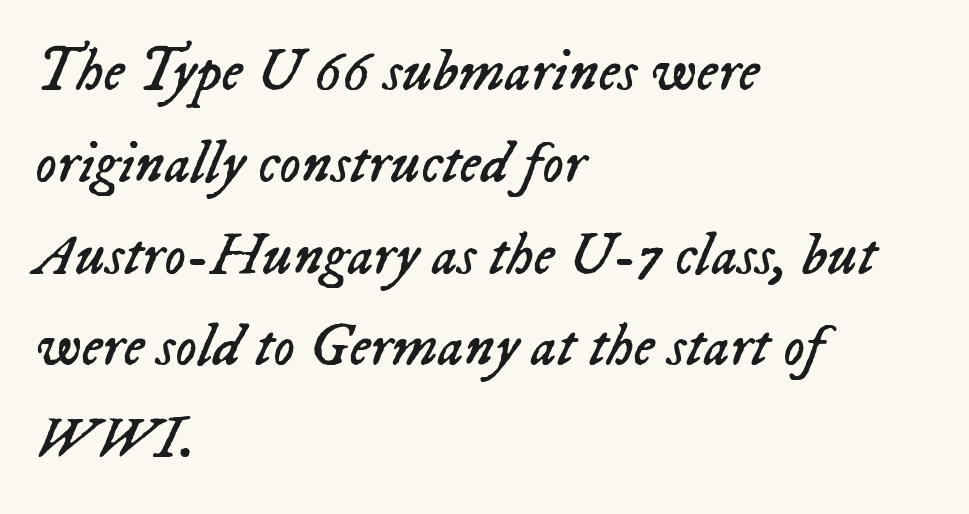
Q: Is the text bold? A: No.
Q: Is the text italic (slanted)? A: Yes, it leans right by about 23 degrees.
Q: Is the text underlined? A: No.
Q: How is the paragraph aligned? A: Left-aligned.
Q: Is the spacing between letters normal or unusually wide? A: Normal.
Q: Is the spacing between lines tight, normal or loose? A: Normal.
Q: Width (condensed, normal, or wide)? A: Normal.
Q: Stroke contrast? A: Low.
Q: x-height? A: Medium.
Q: Monospaced? A: No.
